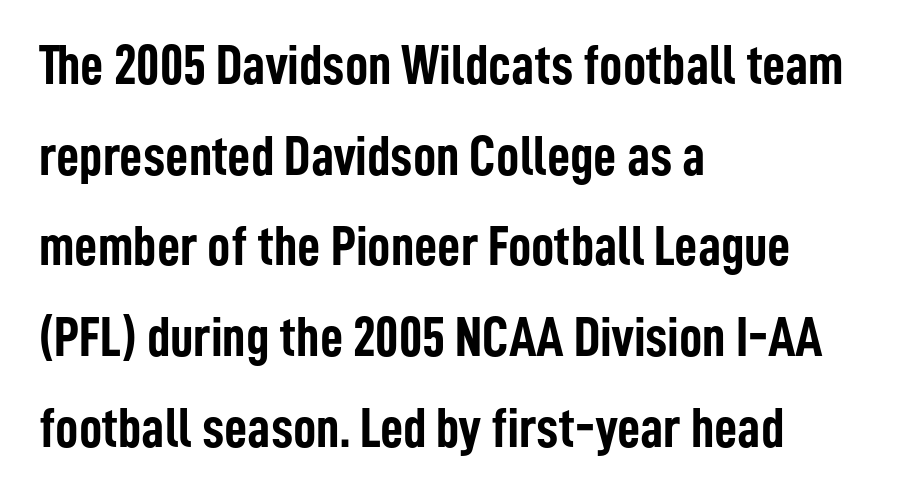
The image shows 57 px semibold, condensed sans-serif type, upright; set left-aligned, normal line spacing (1.59x), normal letter spacing, not underlined; low stroke contrast and a medium x-height.
